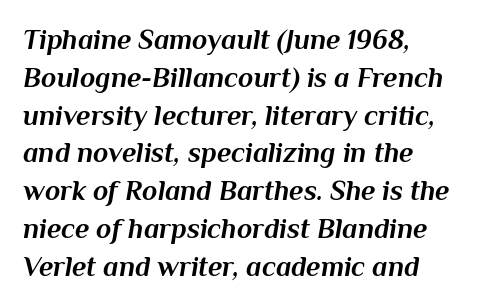
{"italic": "yes", "lean": "right", "slant_degrees": 10, "bold": "yes", "weight": "bold", "width": "normal", "stroke_contrast": "medium", "x_height": "medium", "monospaced": "no", "underline": "no", "align": "left", "line_spacing": "normal", "line_spacing_ratio": 1.35, "letter_spacing": "normal", "letter_spacing_em": 0.0, "glyph_px": 28}
